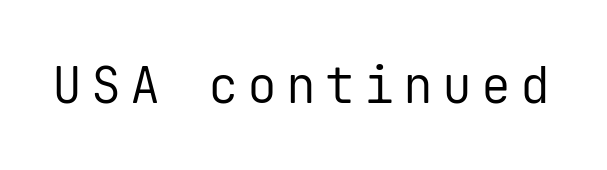
You could count columns in this text — the font is strictly monospaced. Any mark beneath the type? The region is blank. Regarding serifs, this sample does without them. Weight: regular or lighter.
